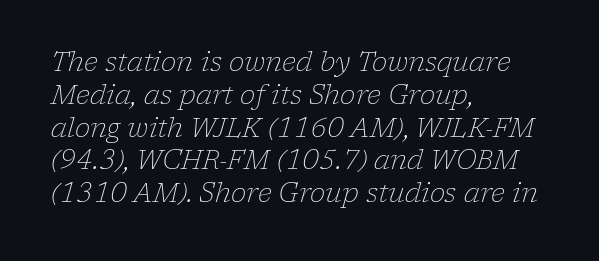
The image shows 26 px text type, italic (leaning right); set left-aligned, normal line spacing (1.26x), normal letter spacing, not underlined.
